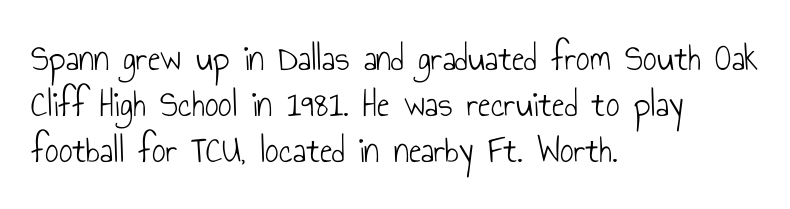
Q: Is the text bold? A: No.
Q: Is the text italic (slanted)? A: No, it is upright.
Q: Is the typeface a serif or a sans-serif typeface? A: Sans-serif.
Q: Is the text underlined? A: No.
Q: How is the paragraph aligned? A: Left-aligned.
Q: Is the spacing between letters normal or unusually wide? A: Normal.
Q: Width (condensed, normal, or wide)? A: Condensed.
Q: Stroke contrast? A: Low.
Q: x-height? A: Small.
Q: Monospaced? A: No.
